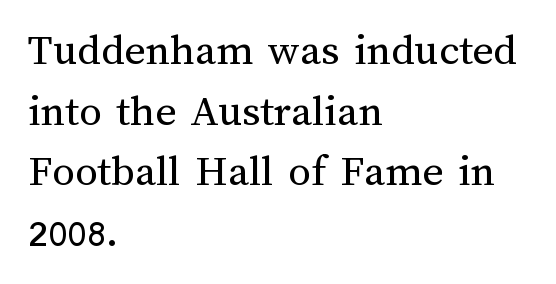
The image shows 45 px regular-weight type, upright; set left-aligned, normal line spacing (1.35x), normal letter spacing, not underlined; medium stroke contrast and a medium x-height.
